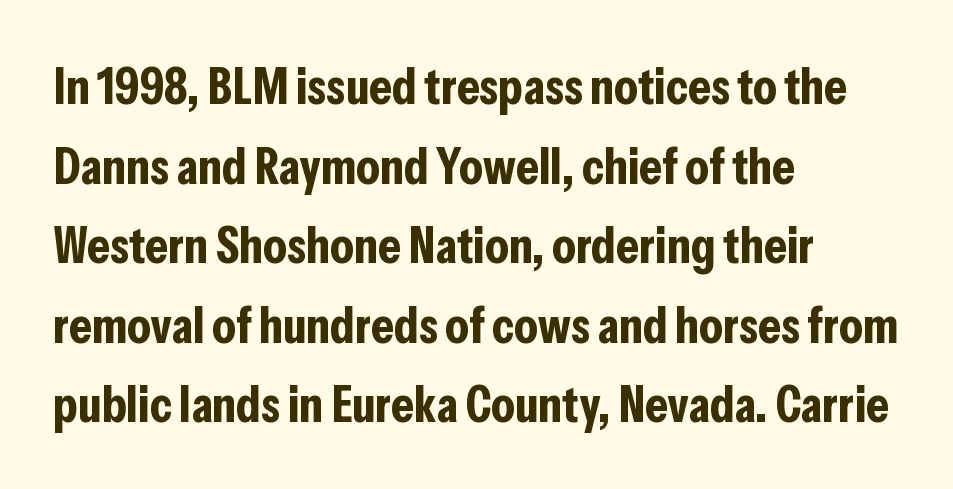
The image shows 52 px bold, condensed sans-serif type, upright; set left-aligned, normal line spacing (1.53x), normal letter spacing, not underlined; low stroke contrast and a medium x-height.
